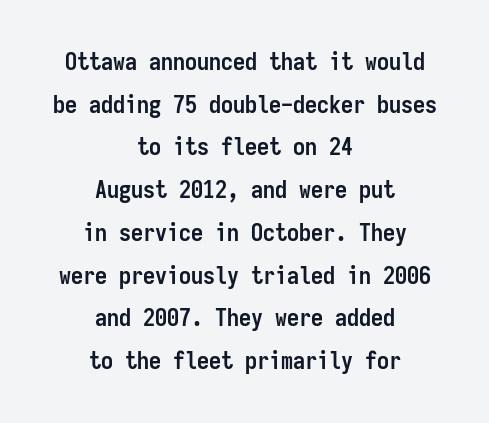
Caption: bold face, heavy strokes. Where is the straight margin? There isn't one; the lines are centered. What stands out about the letter spacing? Nothing — it is the standard amount. Each row of text sits above clean, open space. Does the lettering tilt? It doesn't — this is upright.
